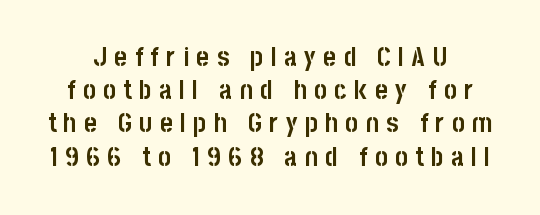
{"italic": "no", "bold": "yes", "underline": "no", "line_spacing_ratio": 1.23, "letter_spacing": "wide", "letter_spacing_em": 0.28, "glyph_px": 27}
